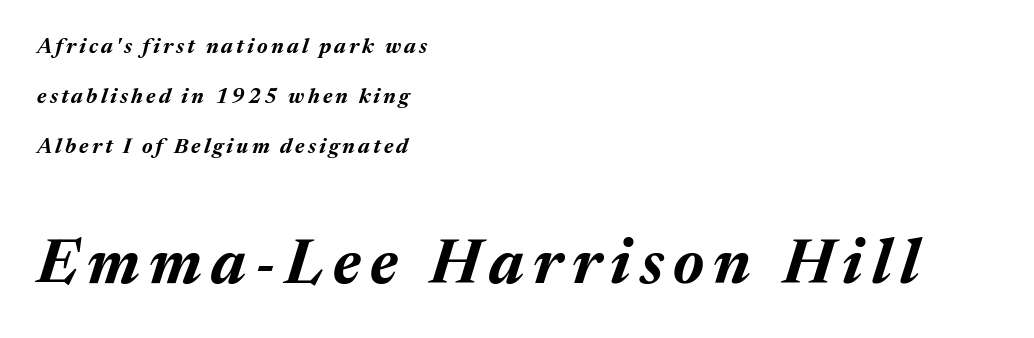
{"italic": "yes", "lean": "right", "slant_degrees": 17, "bold": "yes", "weight": "bold", "width": "normal", "stroke_contrast": "medium", "x_height": "medium", "monospaced": "no", "underline": "no", "align": "left", "line_spacing": "loose", "line_spacing_ratio": 2.39, "larger_block": "second", "size_ratio": 2.95, "glyph_px": 62}
